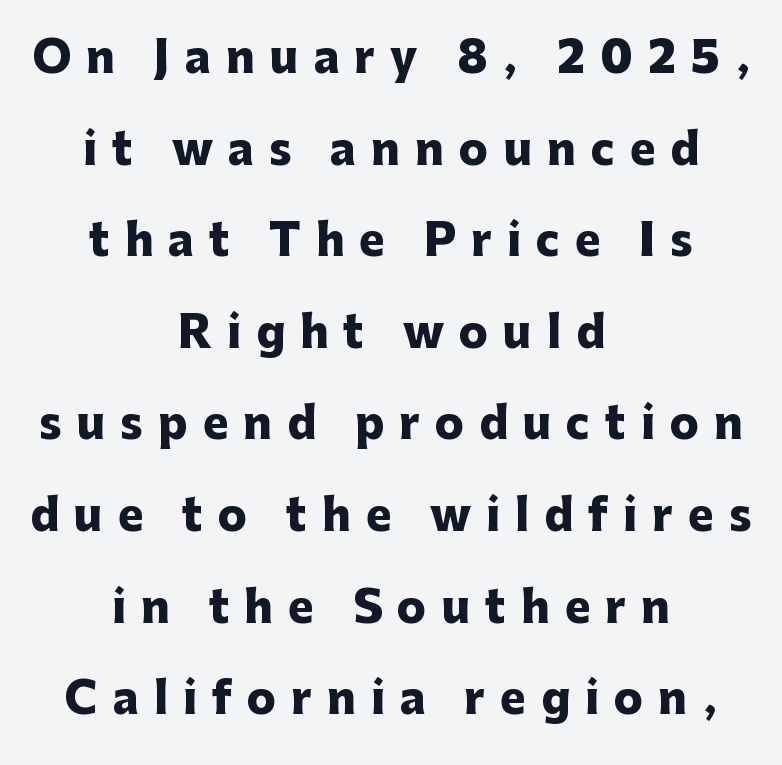
Q: Is the text bold? A: Yes.
Q: Is the text italic (slanted)? A: No, it is upright.
Q: Is the typeface a serif or a sans-serif typeface? A: Sans-serif.
Q: Is the text underlined? A: No.
Q: How is the paragraph aligned? A: Centered.
Q: Is the spacing between letters normal or unusually wide? A: Unusually wide.
Q: Is the spacing between lines tight, normal or loose? A: Loose.
Q: Width (condensed, normal, or wide)? A: Normal.
Q: Stroke contrast? A: Low.
Q: x-height? A: Medium.
Q: Monospaced? A: No.
